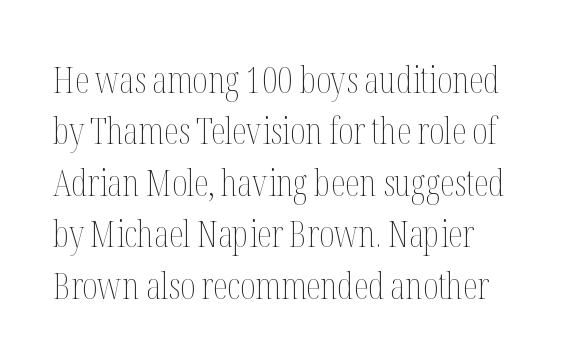
Tracking value appears to be zero — textbook default spacing. Is the stroke heavy? The answer is a plain regular-or-lighter. Any mark beneath the type? The region is blank. Spacing verdict: proportional, widths tailored to each character.
